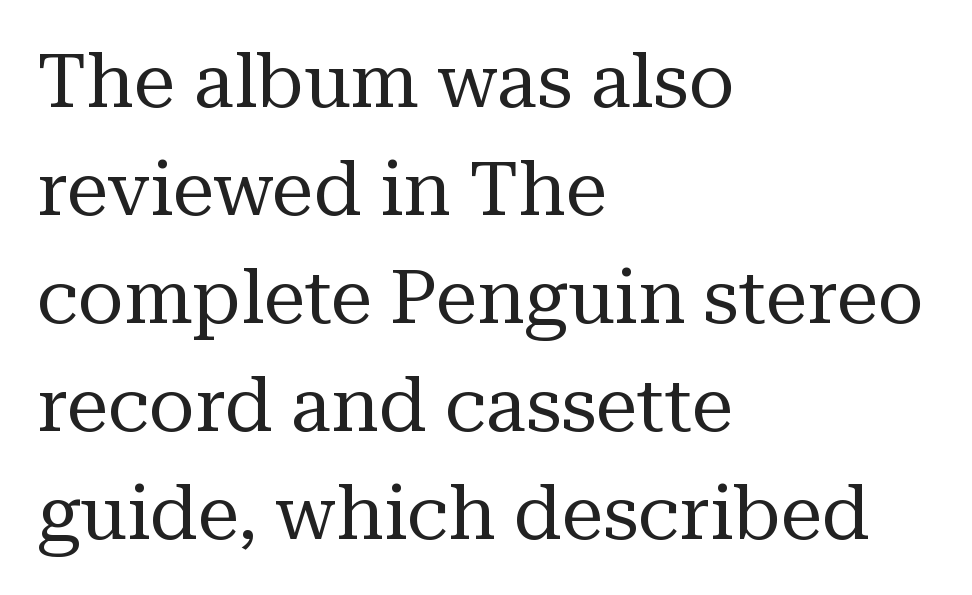
Q: Is the text bold? A: No.
Q: Is the text italic (slanted)? A: No, it is upright.
Q: Is the typeface a serif or a sans-serif typeface? A: Serif.
Q: Is the text underlined? A: No.
Q: How is the paragraph aligned? A: Left-aligned.
Q: Is the spacing between letters normal or unusually wide? A: Normal.
Q: Is the spacing between lines tight, normal or loose? A: Normal.
Q: Width (condensed, normal, or wide)? A: Normal.
Q: Stroke contrast? A: Medium.
Q: x-height? A: Medium.
Q: Monospaced? A: No.
